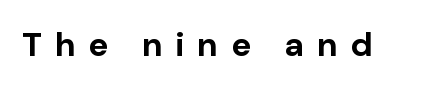
The rendering uses a bold face; every stroke is thick and dark. The words here are not underlined. Character widths vary here, with narrow letters taking less room than wide ones. Posture: straight, roman, zero tilt.
